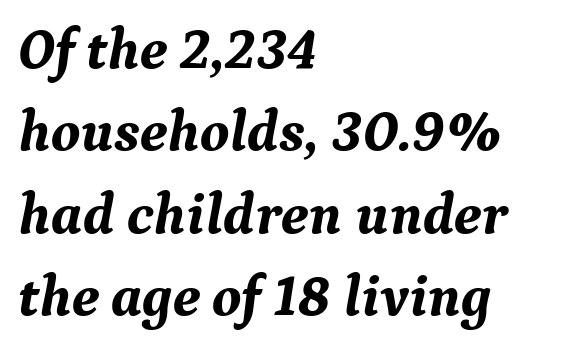
{"serif": "yes", "italic": "yes", "lean": "right", "slant_degrees": 9, "bold": "yes", "weight": "bold", "width": "normal", "stroke_contrast": "medium", "x_height": "medium", "monospaced": "no", "underline": "no", "align": "left", "line_spacing": "normal", "line_spacing_ratio": 1.42, "letter_spacing": "normal", "letter_spacing_em": 0.0, "glyph_px": 58}
